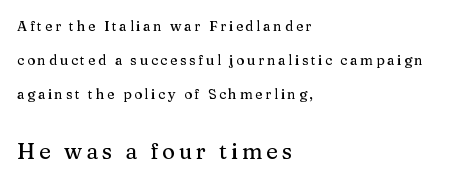
Q: Is the text italic (slanted)? A: No, it is upright.
Q: Is the text underlined? A: No.
Q: How is the paragraph aligned? A: Left-aligned.
Q: Is the spacing between lines tight, normal or loose? A: Loose.
Q: Which block of text is set in a larger size, the first (top) or the second (bottom)? A: The second (bottom) one.
